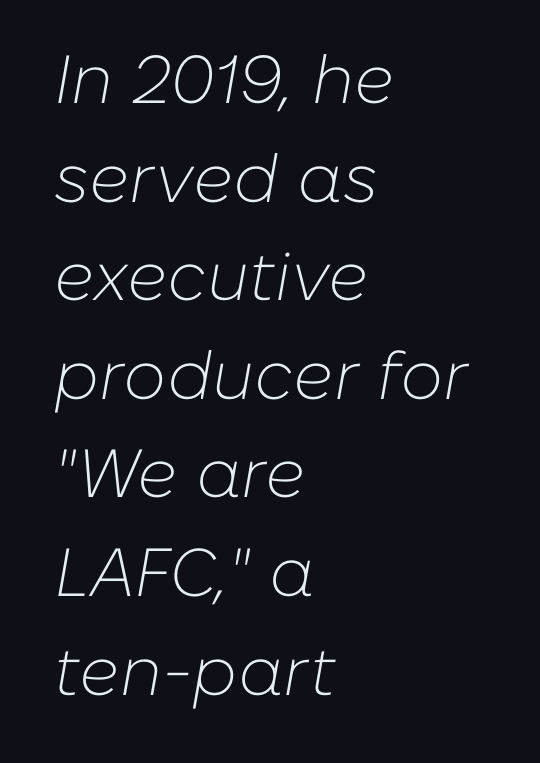
Quick note: italic. The strip under each line holds only bare page. Interline gaps are of average width in this sample. Default kerning and tracking; the words read as compact shapes.
